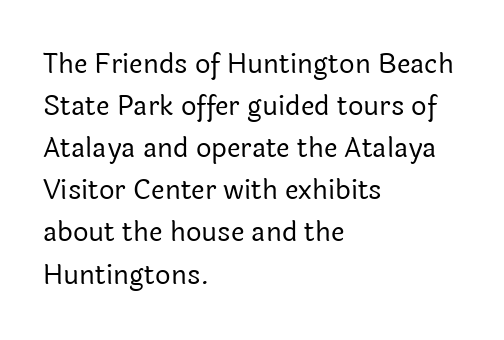
The image shows 27 px text type, upright; set left-aligned, normal line spacing (1.56x), normal letter spacing, not underlined.
